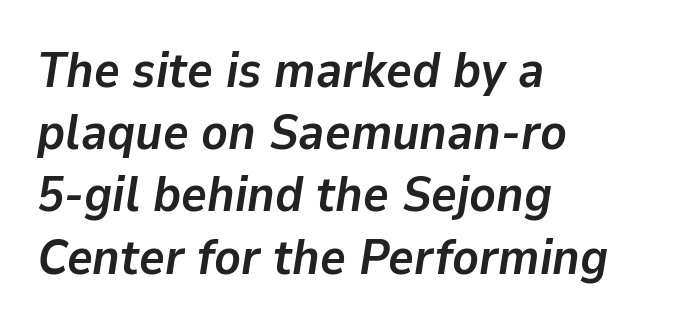
Q: Is the text bold? A: Yes.
Q: Is the text italic (slanted)? A: Yes, it leans right by about 9 degrees.
Q: Is the text underlined? A: No.
Q: How is the paragraph aligned? A: Left-aligned.
Q: Is the spacing between letters normal or unusually wide? A: Normal.
Q: Is the spacing between lines tight, normal or loose? A: Normal.
Q: Width (condensed, normal, or wide)? A: Normal.
Q: Stroke contrast? A: Low.
Q: x-height? A: Medium.
Q: Monospaced? A: No.
